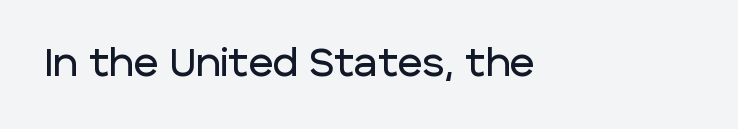
Q: Is the text italic (slanted)? A: No, it is upright.
Q: Is the typeface a serif or a sans-serif typeface? A: Sans-serif.
Q: Is the text underlined? A: No.
Q: Is the spacing between letters normal or unusually wide? A: Normal.
Q: Width (condensed, normal, or wide)? A: Normal.
Q: Stroke contrast? A: Low.
Q: x-height? A: Large.
Q: Monospaced? A: No.
